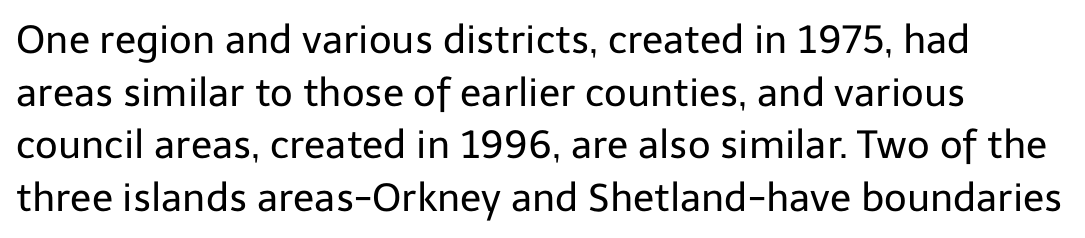
The rendering uses natural spacing where letterforms have individual widths. Is there any slant? The stems are plumb. Stroke terminals: plain, sans-serif. Horizontal bands of white between lines are of average thickness. The cut favours lightness, reaching ordinary text weight at its darkest. Characters follow at the spacing the type designer built in.
